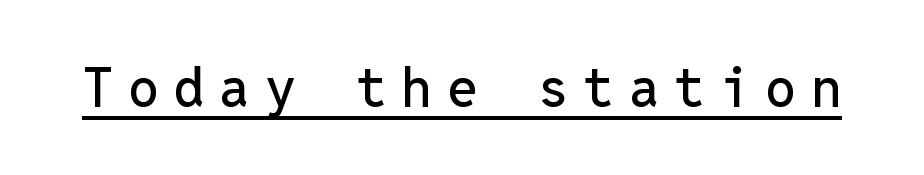
The image shows 54 px sans-serif type, upright, monospaced; set unusually wide letter spacing (+0.28 em), underlined; low stroke contrast and a medium x-height.
